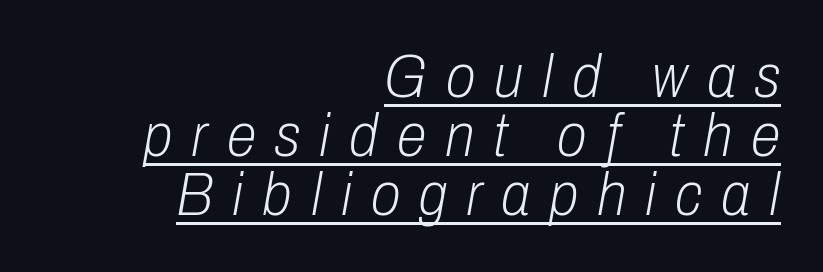
Horizontal bands of white between lines are thin slivers. Between one letter and the next there's a generous, obvious gap. The ragged edge is on the left, which tells us the setting is flush right. Bold? No — there's no thickening of the strokes. These lines were composed using italics.
